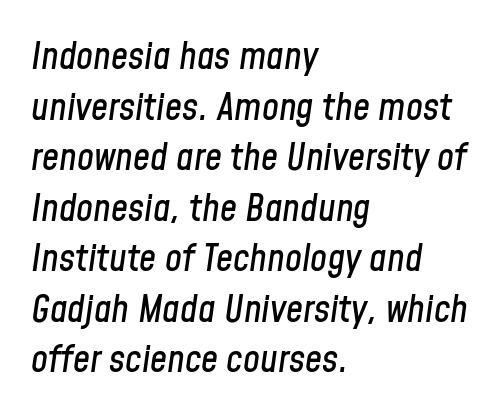
Q: Is the text italic (slanted)? A: Yes, it leans right by about 8 degrees.
Q: Is the text underlined? A: No.
Q: How is the paragraph aligned? A: Left-aligned.
Q: Is the spacing between letters normal or unusually wide? A: Normal.
Q: Is the spacing between lines tight, normal or loose? A: Normal.
Q: Width (condensed, normal, or wide)? A: Condensed.
Q: Stroke contrast? A: Low.
Q: x-height? A: Medium.
Q: Monospaced? A: No.
